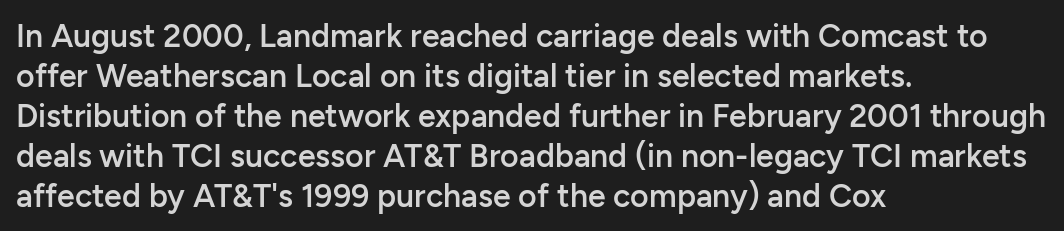
Q: Is the text bold? A: Semi-bold.
Q: Is the text italic (slanted)? A: No, it is upright.
Q: Is the typeface a serif or a sans-serif typeface? A: Sans-serif.
Q: Is the text underlined? A: No.
Q: How is the paragraph aligned? A: Left-aligned.
Q: Is the spacing between letters normal or unusually wide? A: Normal.
Q: Is the spacing between lines tight, normal or loose? A: Normal.
Q: Width (condensed, normal, or wide)? A: Normal.
Q: Stroke contrast? A: Low.
Q: x-height? A: Medium.
Q: Monospaced? A: No.
